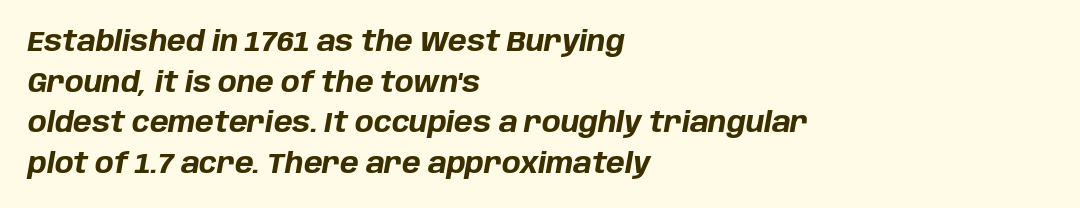
{"italic": "yes", "lean": "right", "slant_degrees": 10, "bold": "yes", "weight": "bold", "width": "normal", "stroke_contrast": "low", "x_height": "large", "monospaced": "no", "underline": "no", "align": "left", "line_spacing": "normal", "line_spacing_ratio": 1.45, "letter_spacing": "normal", "letter_spacing_em": 0.0, "glyph_px": 28}
